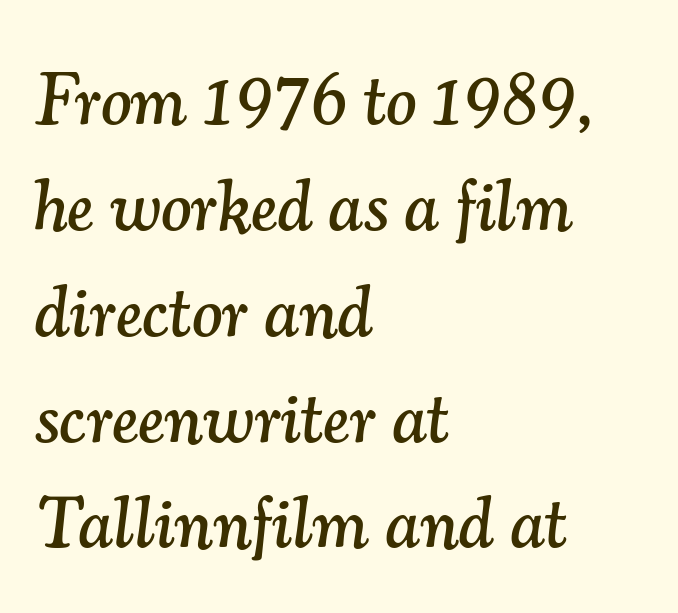
{"serif": "yes", "italic": "yes", "lean": "right", "slant_degrees": 7, "width": "normal", "stroke_contrast": "medium", "x_height": "small", "monospaced": "no", "underline": "no", "align": "left", "line_spacing": "normal", "line_spacing_ratio": 1.47, "letter_spacing": "normal", "letter_spacing_em": 0.0, "glyph_px": 72}
